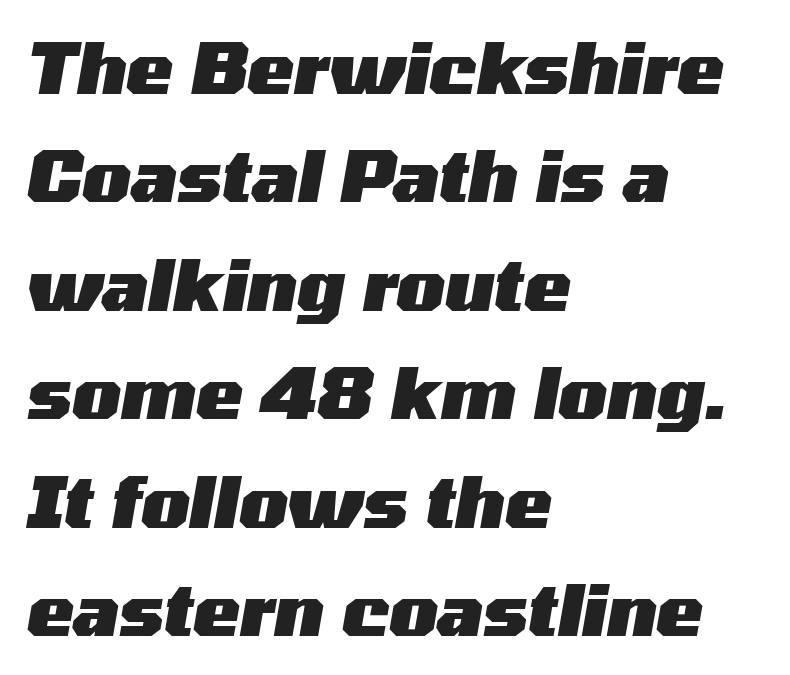
Here the designer chose a conventional face with non-uniform glyph widths. Weight: bold. Look at the tracking — it's just the regular setting, nothing added. The rendering applies a slant to the glyphs. Honestly, there is no underline to notice here at all. This sample is left-justified, so line endings fall wherever the words run out.
